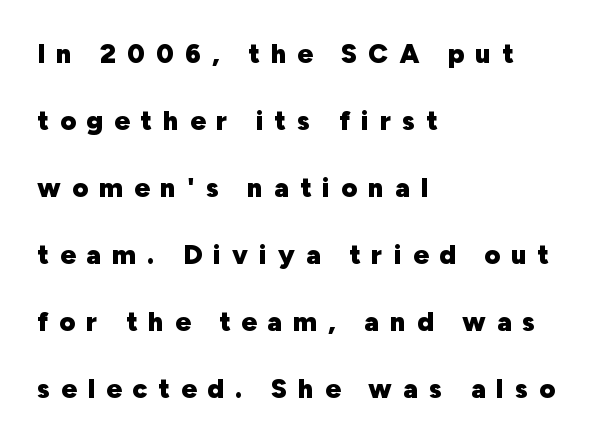
One glance says open: line gaps are wider than usual. The font is running at its bold setting. The string is rendered with underlining switched off. The axis of the letterforms is exactly vertical. A student would call this left alignment; a typographer would say flush left, rag right. Display-style spreading of the glyphs; the letterfit is very open.
